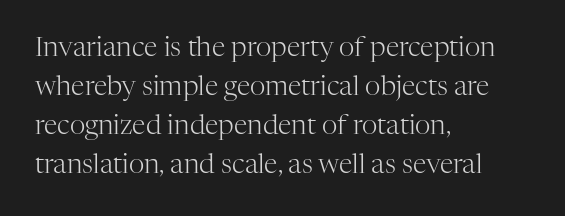
Default kerning and tracking; the words read as compact shapes. No heavy texture on the line: the type isn't bold. A roman cut, with each character standing at attention. Notice how the passage keeps a crisp vertical edge on the left only. Bare-footed words on every line.
